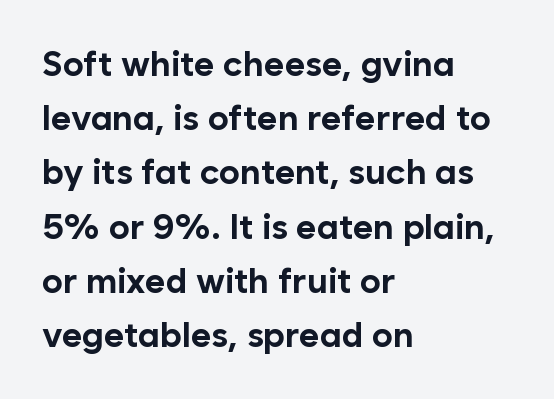
Q: Is the text bold? A: Yes.
Q: Is the text italic (slanted)? A: No, it is upright.
Q: Is the typeface a serif or a sans-serif typeface? A: Sans-serif.
Q: Is the text underlined? A: No.
Q: How is the paragraph aligned? A: Left-aligned.
Q: Is the spacing between letters normal or unusually wide? A: Normal.
Q: Is the spacing between lines tight, normal or loose? A: Normal.
Q: Width (condensed, normal, or wide)? A: Normal.
Q: Stroke contrast? A: Low.
Q: x-height? A: Medium.
Q: Monospaced? A: No.
